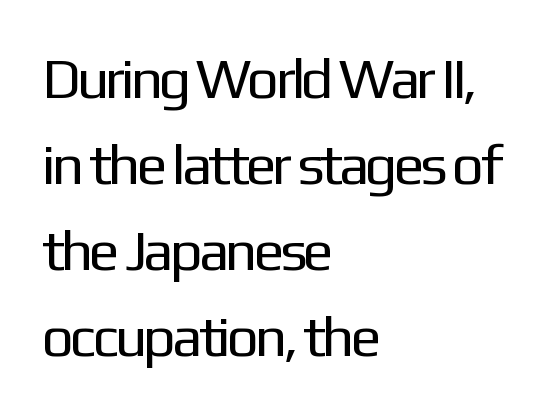
Q: Is the text bold? A: No.
Q: Is the text italic (slanted)? A: No, it is upright.
Q: Is the typeface a serif or a sans-serif typeface? A: Sans-serif.
Q: Is the text underlined? A: No.
Q: How is the paragraph aligned? A: Left-aligned.
Q: Is the spacing between letters normal or unusually wide? A: Normal.
Q: Is the spacing between lines tight, normal or loose? A: Normal.
Q: Width (condensed, normal, or wide)? A: Normal.
Q: Stroke contrast? A: Low.
Q: x-height? A: Medium.
Q: Monospaced? A: No.
